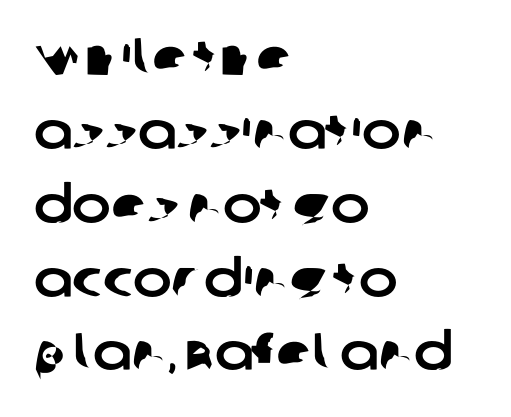
The image shows 52 px sans-serif type; set left-aligned, normal line spacing (1.42x), normal letter spacing, not underlined; low stroke contrast and a large x-height.
